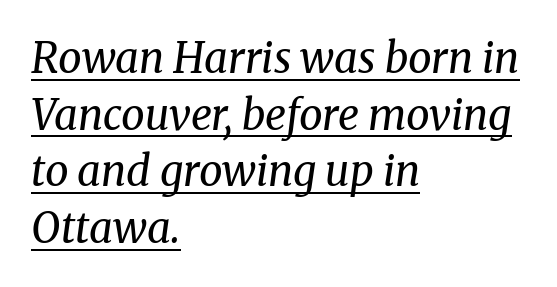
{"serif": "yes", "italic": "yes", "lean": "right", "slant_degrees": 8, "bold": "no", "weight": "regular", "width": "normal", "stroke_contrast": "medium", "x_height": "medium", "monospaced": "no", "underline": "yes", "align": "left", "line_spacing": "normal", "line_spacing_ratio": 1.35, "letter_spacing": "normal", "letter_spacing_em": 0.0, "glyph_px": 42}
